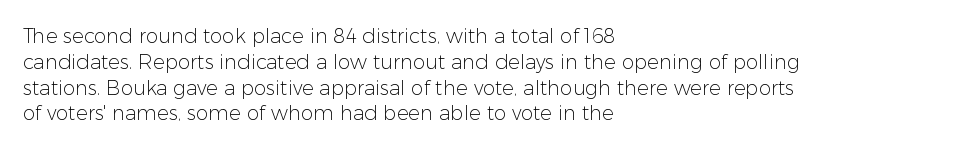
The image shows 20 px text type, upright; set left-aligned, normal line spacing (1.29x), normal letter spacing, not underlined.
